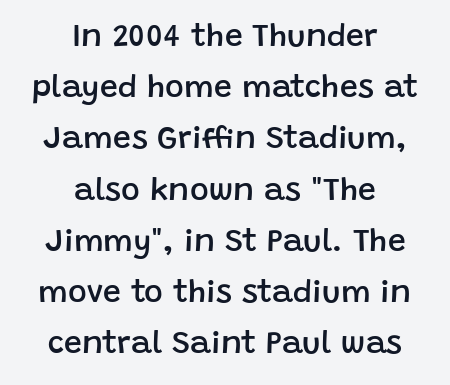
Every stem runs plumb, perpendicular to the baseline. You could call the tracking neutral — neither tight nor loose. A student would call this center alignment; a typographer would say set centered. Each glyph is drawn with semibold strokes, heavier than normal yet not fully bold. These lines sit exactly where default settings would place them.
